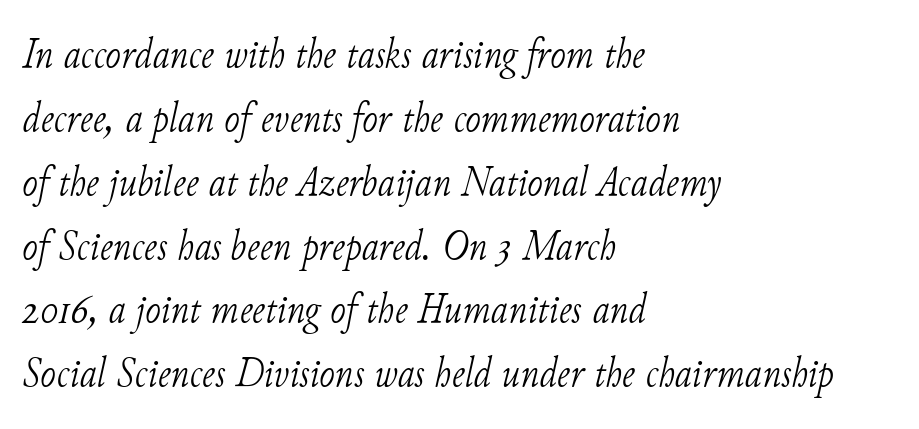
What kind of face is this? One with serifs. These lines keep a tight, regular rhythm from letter to letter. Interline gaps are of average width in this sample. Unbolded letterforms with no extra heft. Posture: slanted.
